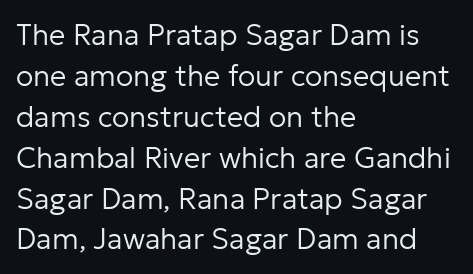
Stroke mass is kept to a normal reading level or below. Summary of vertical rhythm: regular, with standard interline spacing. The letterforms sit shoulder to shoulder at normal distance. Do the characters align in a grid? No, the font is proportional. Unlike a traditional serif, this face leaves its strokes unadorned. Italic? Not at all — the glyphs are vertical.
